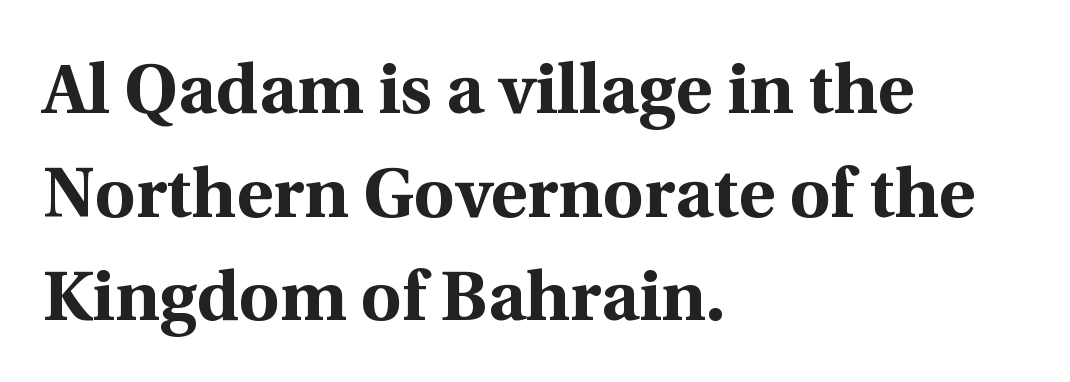
The image shows 70 px bold serif type, upright; set left-aligned, normal line spacing (1.48x), normal letter spacing, not underlined; a medium x-height.
